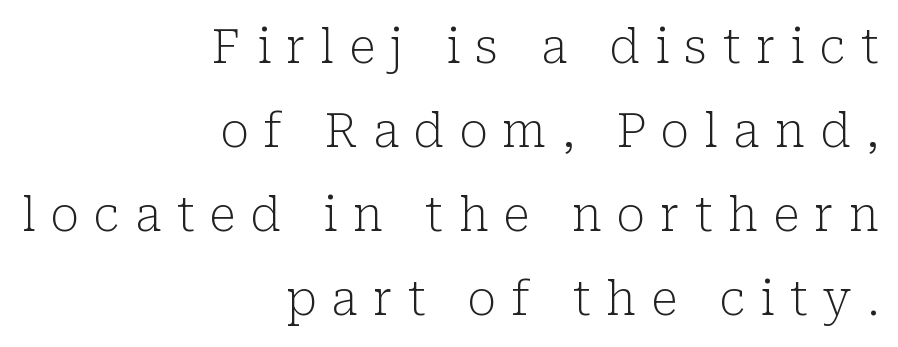
Q: Is the text bold? A: No.
Q: Is the text italic (slanted)? A: No, it is upright.
Q: Is the typeface a serif or a sans-serif typeface? A: Serif.
Q: Is the text underlined? A: No.
Q: How is the paragraph aligned? A: Right-aligned.
Q: Is the spacing between letters normal or unusually wide? A: Unusually wide.
Q: Width (condensed, normal, or wide)? A: Normal.
Q: Stroke contrast? A: Low.
Q: x-height? A: Medium.
Q: Monospaced? A: No.
